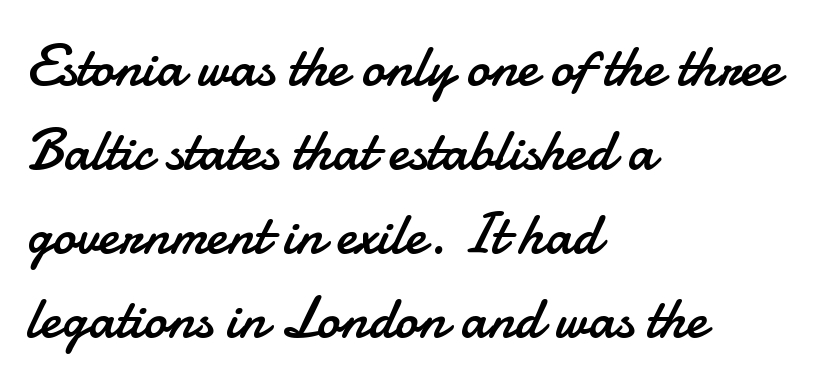
{"serif": "no", "bold": "no", "weight": "regular", "width": "normal", "stroke_contrast": "low", "x_height": "small", "monospaced": "no", "underline": "no", "align": "left", "line_spacing": "normal", "line_spacing_ratio": 1.45, "letter_spacing": "normal", "letter_spacing_em": 0.0, "glyph_px": 58}
